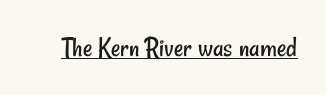
Letterform terminals end flat and unadorned throughout the passage. Here the glyphs are tracked normally, forming tight word shapes. Looks like someone drew a line under every word here. Stroke thickness stays within the range of a standard reading face or lighter. Spacing verdict: proportional, widths tailored to each character.
